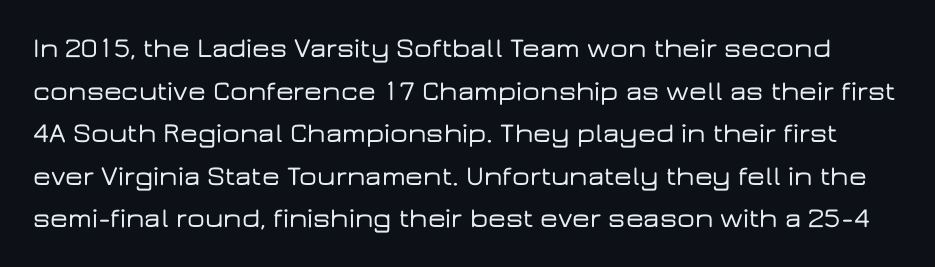
Q: Is the text italic (slanted)? A: No, it is upright.
Q: Is the typeface a serif or a sans-serif typeface? A: Sans-serif.
Q: Is the text underlined? A: No.
Q: Is the spacing between letters normal or unusually wide? A: Normal.
Q: Is the spacing between lines tight, normal or loose? A: Normal.
Q: Width (condensed, normal, or wide)? A: Wide.
Q: Stroke contrast? A: Low.
Q: x-height? A: Medium.
Q: Monospaced? A: No.
